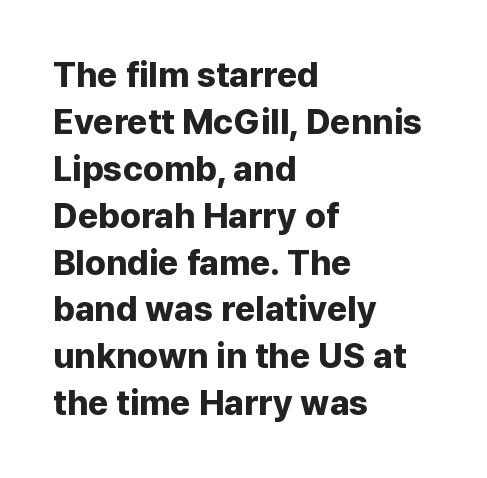
Q: Is the text bold? A: Yes.
Q: Is the text italic (slanted)? A: No, it is upright.
Q: Is the typeface a serif or a sans-serif typeface? A: Sans-serif.
Q: Is the text underlined? A: No.
Q: How is the paragraph aligned? A: Left-aligned.
Q: Is the spacing between letters normal or unusually wide? A: Normal.
Q: Is the spacing between lines tight, normal or loose? A: Normal.
Q: Width (condensed, normal, or wide)? A: Normal.
Q: Stroke contrast? A: Low.
Q: x-height? A: Medium.
Q: Monospaced? A: No.
